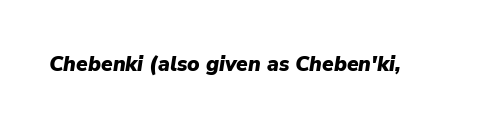
{"italic": "yes", "lean": "right", "slant_degrees": 9, "bold": "yes", "underline": "no", "letter_spacing": "normal", "letter_spacing_em": 0.0, "glyph_px": 21}
